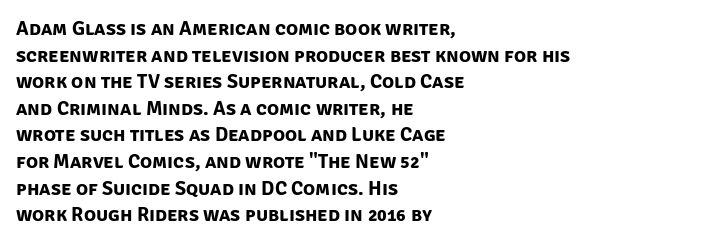
{"bold": "yes", "underline": "no", "align": "left", "line_spacing": "normal", "line_spacing_ratio": 1.33, "letter_spacing": "normal", "letter_spacing_em": 0.0, "glyph_px": 20}
